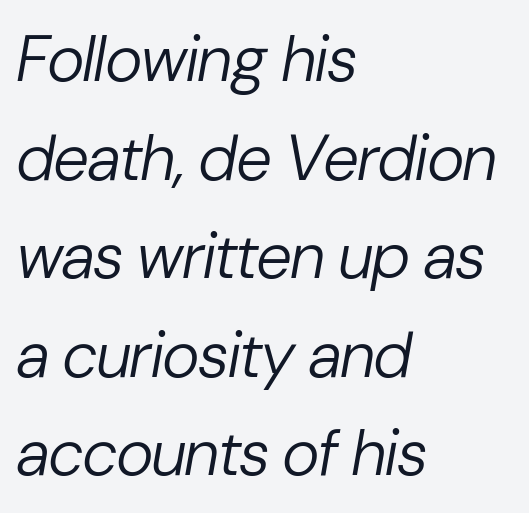
The image shows 64 px regular-weight type, italic (leaning right); set left-aligned, normal line spacing (1.54x), normal letter spacing, not underlined; low stroke contrast and a medium x-height.
